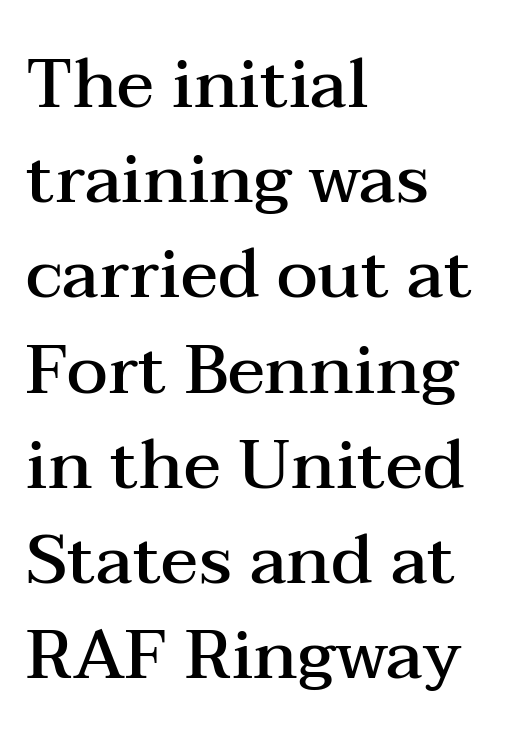
Q: Is the text bold? A: Semi-bold.
Q: Is the text italic (slanted)? A: No, it is upright.
Q: Is the typeface a serif or a sans-serif typeface? A: Serif.
Q: Is the text underlined? A: No.
Q: How is the paragraph aligned? A: Left-aligned.
Q: Is the spacing between letters normal or unusually wide? A: Normal.
Q: Is the spacing between lines tight, normal or loose? A: Normal.
Q: Width (condensed, normal, or wide)? A: Wide.
Q: Stroke contrast? A: Medium.
Q: x-height? A: Medium.
Q: Monospaced? A: No.
